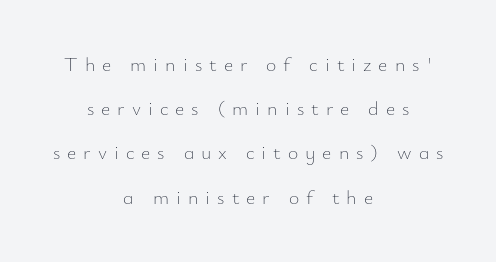
The image shows 20 px text type, upright; set centered, loose line spacing (2.21x), unusually wide letter spacing (+0.35 em), not underlined.
